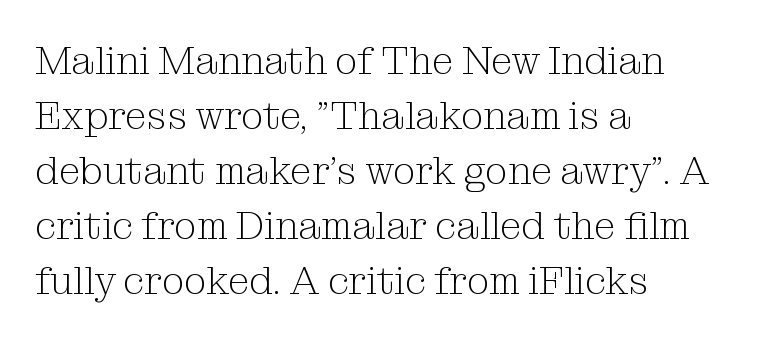
{"serif": "yes", "italic": "no", "bold": "no", "weight": "light", "width": "normal", "stroke_contrast": "medium", "x_height": "medium", "monospaced": "no", "underline": "no", "align": "left", "line_spacing": "normal", "line_spacing_ratio": 1.41, "letter_spacing": "normal", "letter_spacing_em": 0.0, "glyph_px": 39}
